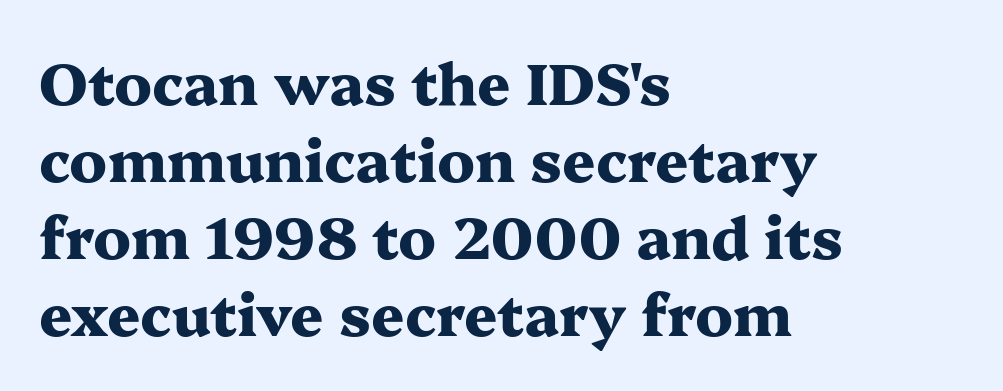
Q: Is the text bold? A: Yes.
Q: Is the text italic (slanted)? A: No, it is upright.
Q: Is the typeface a serif or a sans-serif typeface? A: Serif.
Q: Is the text underlined? A: No.
Q: How is the paragraph aligned? A: Left-aligned.
Q: Is the spacing between letters normal or unusually wide? A: Normal.
Q: Is the spacing between lines tight, normal or loose? A: Normal.
Q: Width (condensed, normal, or wide)? A: Wide.
Q: Stroke contrast? A: Medium.
Q: x-height? A: Medium.
Q: Monospaced? A: No.
